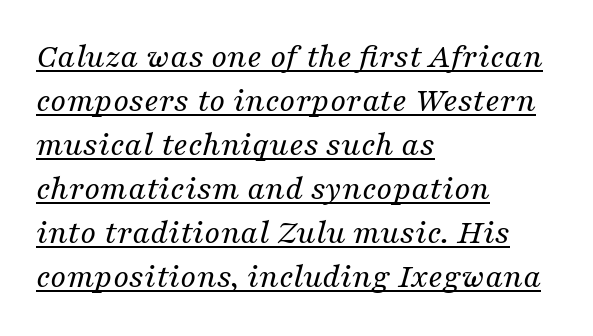
Q: Is the text bold? A: No.
Q: Is the text italic (slanted)? A: Yes, it leans right by about 16 degrees.
Q: Is the typeface a serif or a sans-serif typeface? A: Serif.
Q: Is the text underlined? A: Yes.
Q: How is the paragraph aligned? A: Left-aligned.
Q: Is the spacing between letters normal or unusually wide? A: Normal.
Q: Is the spacing between lines tight, normal or loose? A: Normal.
Q: Width (condensed, normal, or wide)? A: Normal.
Q: Stroke contrast? A: Medium.
Q: x-height? A: Medium.
Q: Monospaced? A: No.
